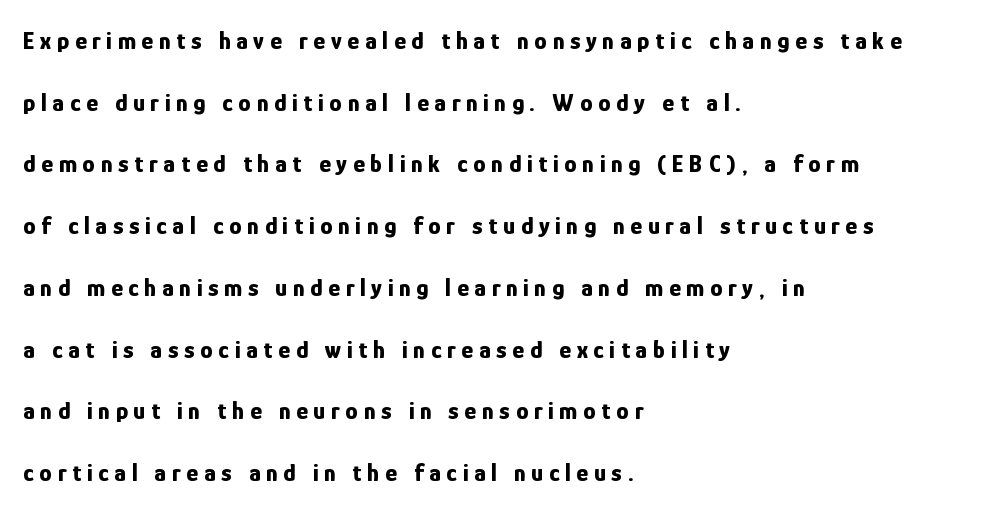
{"italic": "no", "bold": "yes", "underline": "no", "align": "left", "line_spacing": "loose", "line_spacing_ratio": 2.47, "letter_spacing": "wide", "letter_spacing_em": 0.23, "glyph_px": 25}
